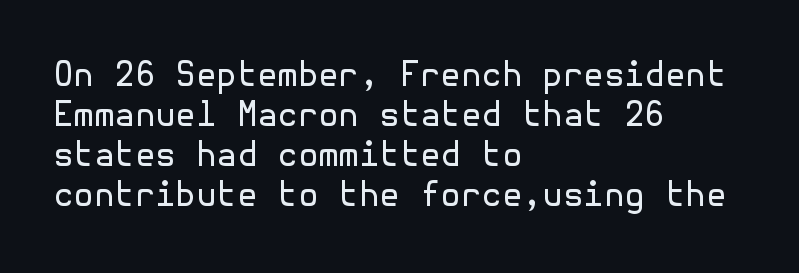
The image shows 33 px regular-weight sans-serif type, upright; set left-aligned, line spacing 1.21x, normal letter spacing, not underlined; a medium x-height.
